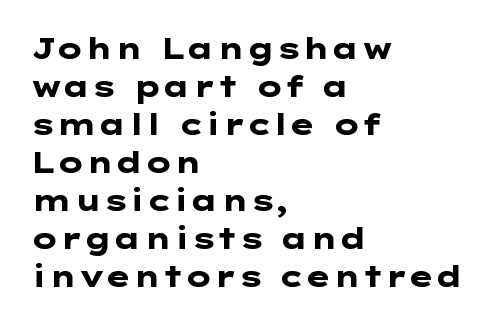
The image shows 29 px heavy, wide sans-serif type, upright; set left-aligned, normal line spacing (1.31x), normal letter spacing, not underlined; low stroke contrast and a medium x-height.
